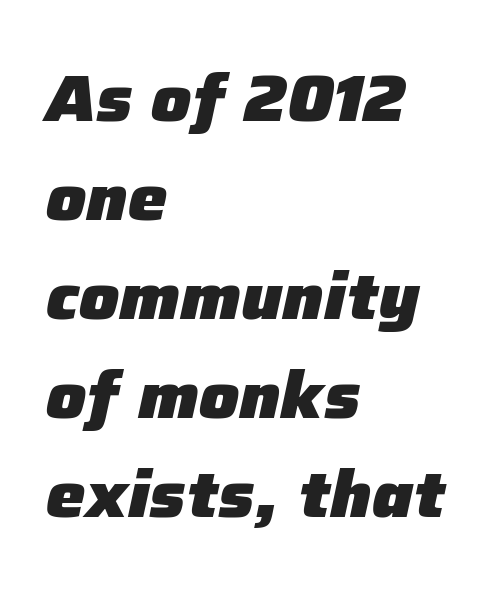
The image shows 66 px heavy type, italic (leaning right); set left-aligned, normal line spacing (1.5x), normal letter spacing, not underlined; low stroke contrast and a medium x-height.
